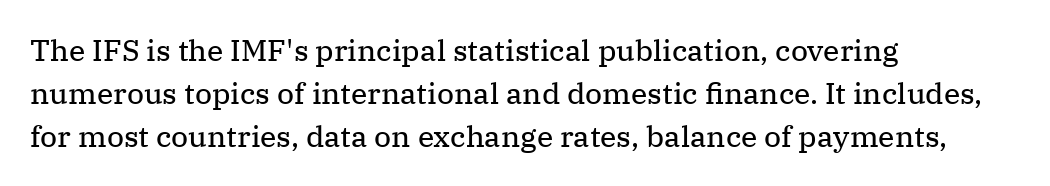
The image shows 30 px regular-weight serif type, upright; set left-aligned, normal line spacing (1.43x), normal letter spacing, not underlined; medium stroke contrast and a medium x-height.
